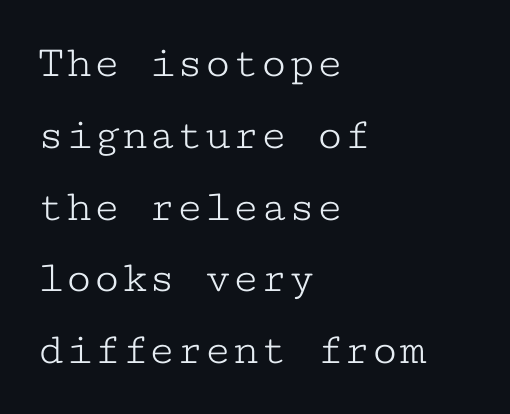
Q: Is the text bold? A: No.
Q: Is the text italic (slanted)? A: No, it is upright.
Q: Is the typeface a serif or a sans-serif typeface? A: Serif.
Q: Is the text underlined? A: No.
Q: How is the paragraph aligned? A: Left-aligned.
Q: Is the spacing between letters normal or unusually wide? A: Normal.
Q: Is the spacing between lines tight, normal or loose? A: Normal.
Q: Width (condensed, normal, or wide)? A: Wide.
Q: Stroke contrast? A: Low.
Q: x-height? A: Medium.
Q: Monospaced? A: Yes.
